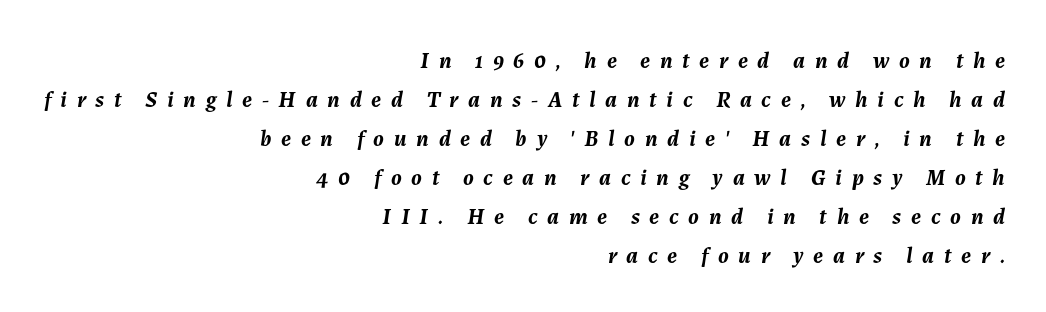
{"italic": "yes", "lean": "right", "slant_degrees": 7, "bold": "yes", "underline": "no", "align": "right", "line_spacing": "normal", "line_spacing_ratio": 1.7, "letter_spacing": "wide", "letter_spacing_em": 0.42, "glyph_px": 23}
